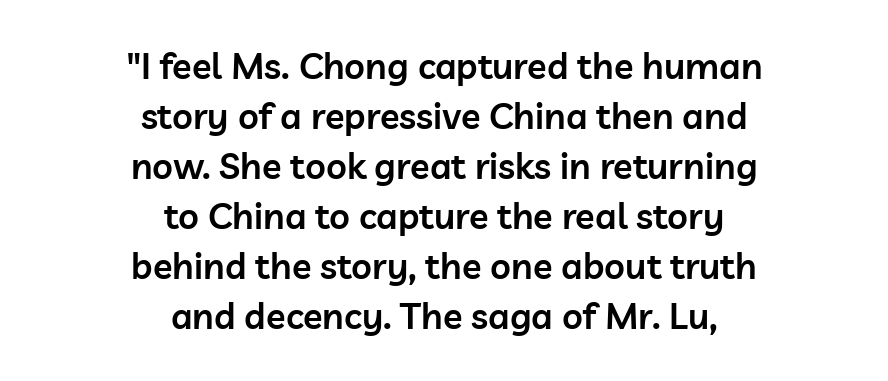
The image shows 36 px semibold sans-serif type, upright; set centered, normal line spacing (1.39x), normal letter spacing, not underlined; low stroke contrast and a medium x-height.
